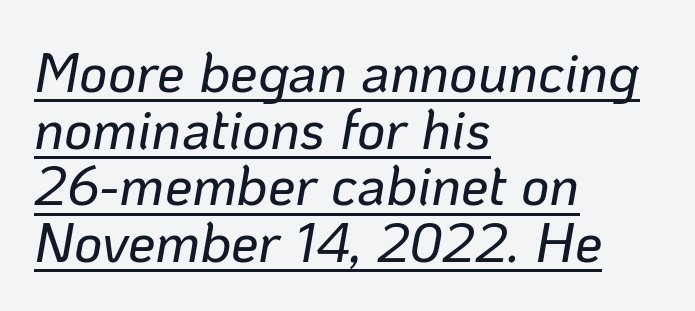
Tracking value appears to be zero — textbook default spacing. Caption: multi-line text, flush left, ragged right. The typesetter has applied underlining to the passage shown. This is oblique type, the kind used for emphasis or titles. Successive baselines arrive quickly, one right under another.
